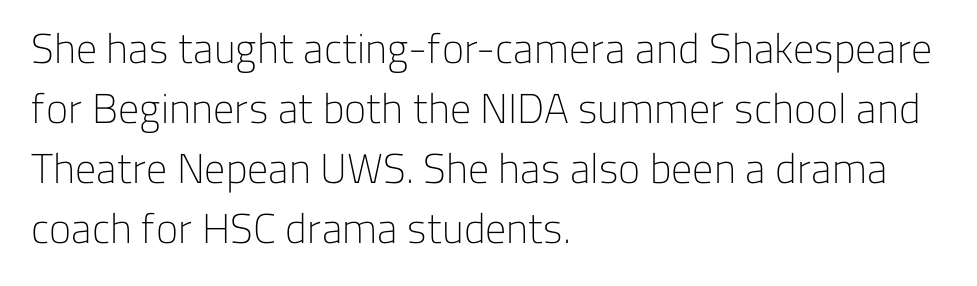
The image shows 42 px light sans-serif type, upright; set left-aligned, normal line spacing (1.43x), normal letter spacing, not underlined; low stroke contrast and a medium x-height.
